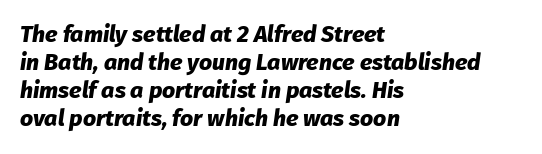
Q: Is the text bold? A: Yes.
Q: Is the text italic (slanted)? A: Yes, it leans right by about 8 degrees.
Q: Is the text underlined? A: No.
Q: How is the paragraph aligned? A: Left-aligned.
Q: Is the spacing between letters normal or unusually wide? A: Normal.
